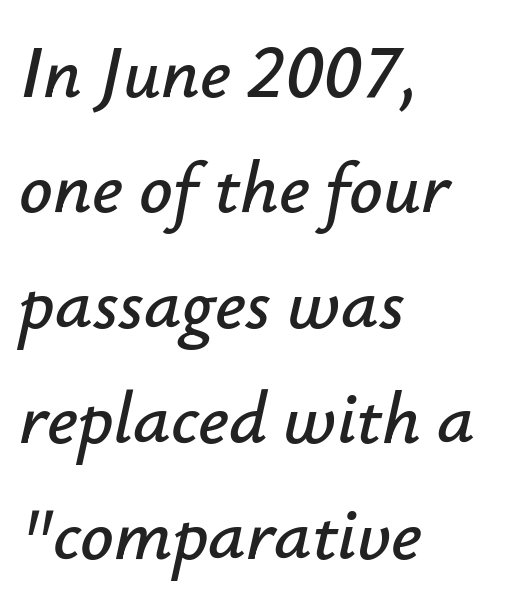
The image shows 74 px text type, italic (leaning right); set left-aligned, normal line spacing (1.56x), normal letter spacing, not underlined; low stroke contrast and a small x-height.
